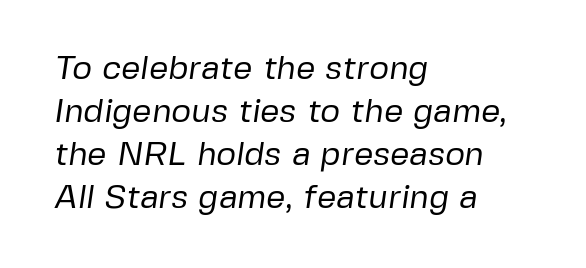
Q: Is the text bold? A: No.
Q: Is the typeface a serif or a sans-serif typeface? A: Sans-serif.
Q: Is the text underlined? A: No.
Q: How is the paragraph aligned? A: Left-aligned.
Q: Is the spacing between letters normal or unusually wide? A: Normal.
Q: Is the spacing between lines tight, normal or loose? A: Normal.
Q: Width (condensed, normal, or wide)? A: Normal.
Q: Stroke contrast? A: Low.
Q: x-height? A: Medium.
Q: Monospaced? A: No.
